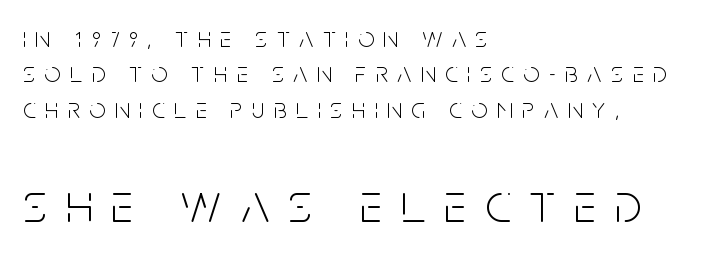
{"serif": "no", "italic": "no", "bold": "no", "weight": "light", "width": "condensed", "stroke_contrast": "low", "x_height": "large", "monospaced": "no", "underline": "no", "align": "left", "line_spacing": "normal", "line_spacing_ratio": 1.26, "letter_spacing": "wide", "letter_spacing_em": 0.34, "larger_block": "second", "size_ratio": 2.0, "glyph_px": 56}
